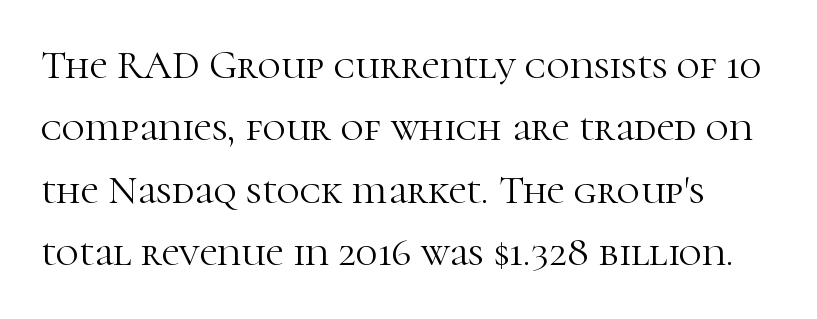
{"serif": "yes", "italic": "no", "bold": "no", "weight": "light", "width": "normal", "stroke_contrast": "high", "x_height": "medium", "monospaced": "no", "underline": "no", "line_spacing": "normal", "line_spacing_ratio": 1.56, "letter_spacing": "normal", "letter_spacing_em": 0.0, "glyph_px": 40}
